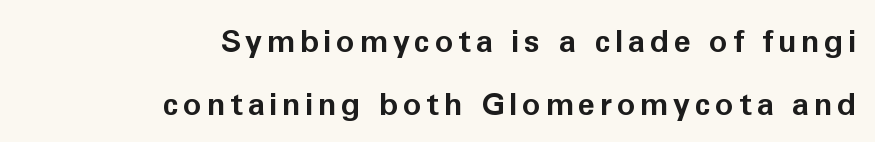
Q: Is the text bold? A: Yes.
Q: Is the text italic (slanted)? A: No, it is upright.
Q: Is the typeface a serif or a sans-serif typeface? A: Sans-serif.
Q: Is the text underlined? A: No.
Q: How is the paragraph aligned? A: Right-aligned.
Q: Is the spacing between lines tight, normal or loose? A: Loose.
Q: Width (condensed, normal, or wide)? A: Normal.
Q: Stroke contrast? A: Low.
Q: x-height? A: Medium.
Q: Monospaced? A: No.
